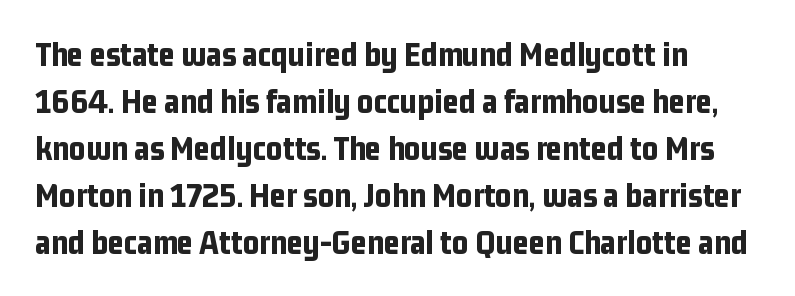
{"serif": "no", "italic": "no", "bold": "yes", "weight": "bold", "width": "condensed", "stroke_contrast": "low", "x_height": "medium", "monospaced": "no", "underline": "no", "line_spacing": "normal", "line_spacing_ratio": 1.34, "letter_spacing": "normal", "letter_spacing_em": 0.0, "glyph_px": 35}
